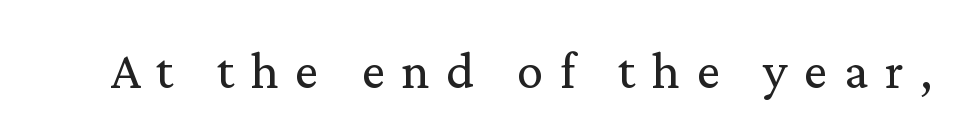
The image shows 53 px regular-weight serif type, upright; set unusually wide letter spacing (+0.31 em), not underlined; medium stroke contrast and a medium x-height.
